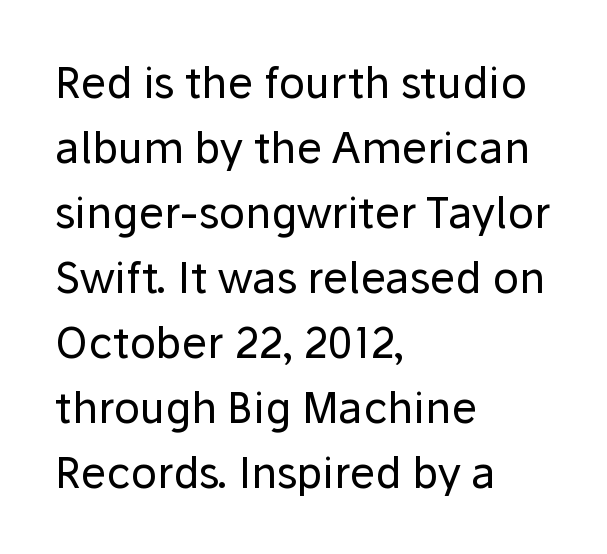
Honestly, there is no underline to notice here at all. The rendering uses a moderate line-height, typical for paragraphs. You can tell from the bare stems that sans-serif type was used. Posture: straight, roman, zero tilt. Stroke mass is kept to a normal reading level or below.
